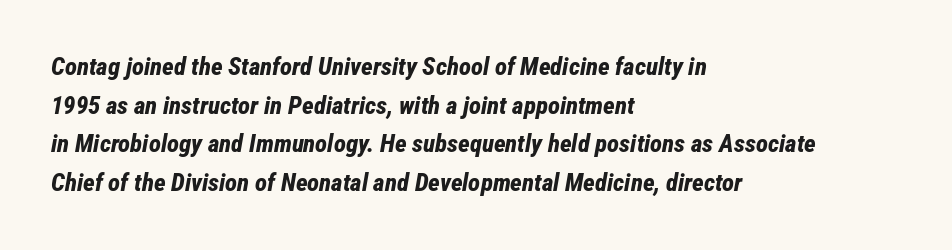
Q: Is the text bold? A: Yes.
Q: Is the text italic (slanted)? A: Yes, it leans right by about 12 degrees.
Q: Is the text underlined? A: No.
Q: How is the paragraph aligned? A: Left-aligned.
Q: Is the spacing between letters normal or unusually wide? A: Normal.
Q: Is the spacing between lines tight, normal or loose? A: Normal.
